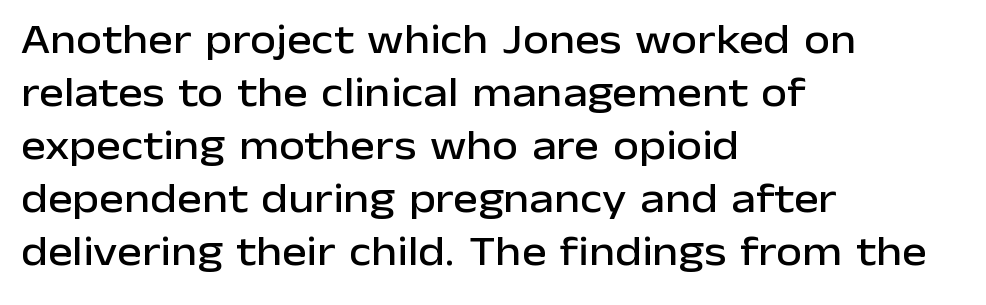
The image shows 42 px sans-serif type, upright; set left-aligned, normal line spacing (1.26x), normal letter spacing, not underlined; low stroke contrast and a medium x-height.
